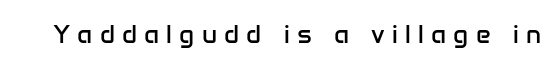
Q: Is the text bold? A: No.
Q: Is the text italic (slanted)? A: No, it is upright.
Q: Is the text underlined? A: No.
Q: Is the spacing between letters normal or unusually wide? A: Unusually wide.
